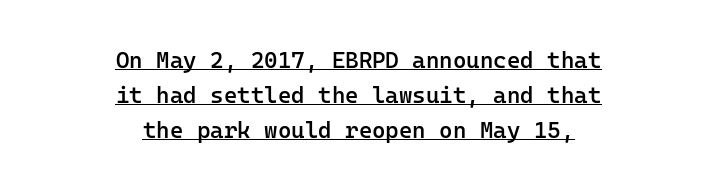
The image shows 23 px text type, upright; set centered, normal line spacing (1.53x), normal letter spacing, underlined.
